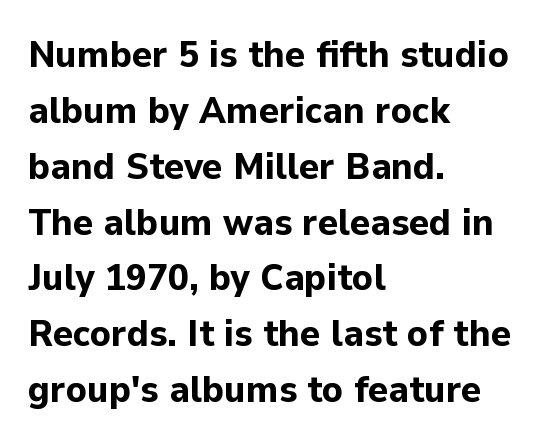
The rows are spaced the way most documents space them. If you drew a line through each stem, it would be perfectly vertical. Nothing unusual about the tracking: characters are spaced as the font intends. Is this a fixed-width face? No — the glyphs have proportional, varying widths.
